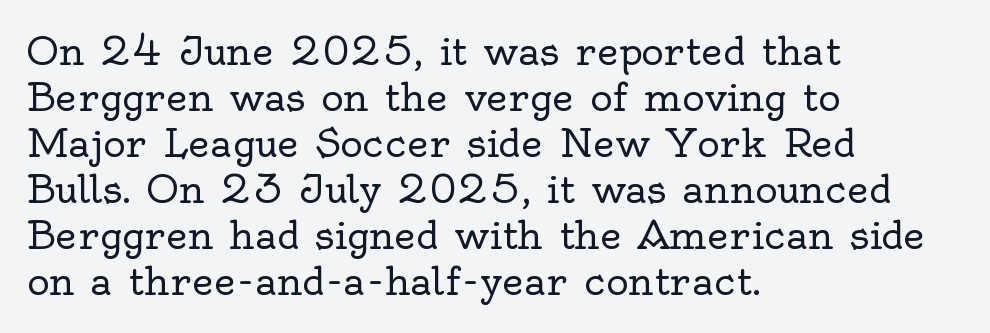
The font sits on the lighter half of the weight spectrum, regular included. Posture: upright roman. The rendering uses natural spacing where letterforms have individual widths. Check the space under the baseline: it is left empty. Line starts are locked; line ends wander.
